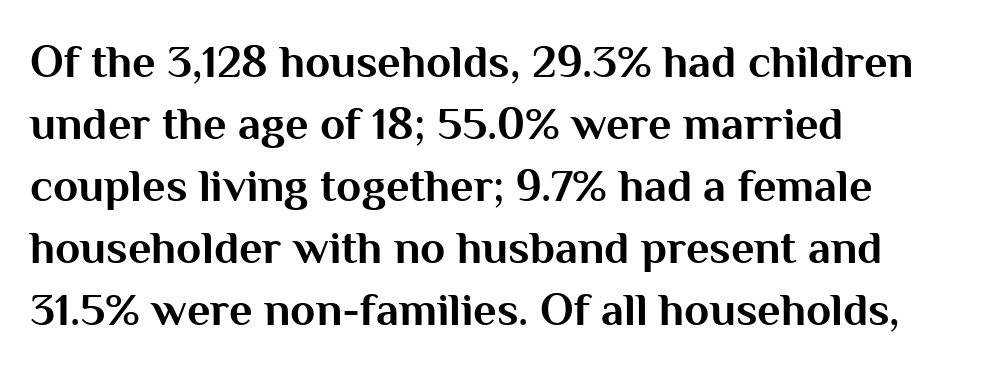
Leftover space on each line is placed entirely after the last word. Strokes here are thick enough to call this a true bold. Each letter keeps its own natural width here, so spacing adapts to shape. Ordinary non-slanted type is in use.
